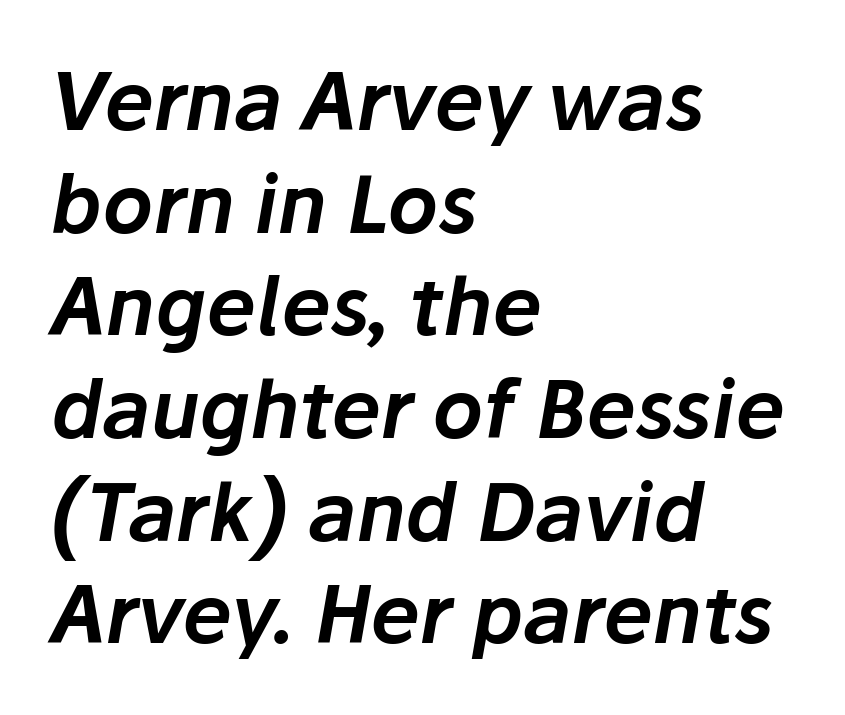
Q: Is the text italic (slanted)? A: Yes, it leans right by about 10 degrees.
Q: Is the text underlined? A: No.
Q: How is the paragraph aligned? A: Left-aligned.
Q: Is the spacing between letters normal or unusually wide? A: Normal.
Q: Is the spacing between lines tight, normal or loose? A: Normal.
Q: Width (condensed, normal, or wide)? A: Normal.
Q: Stroke contrast? A: Low.
Q: x-height? A: Medium.
Q: Monospaced? A: No.
